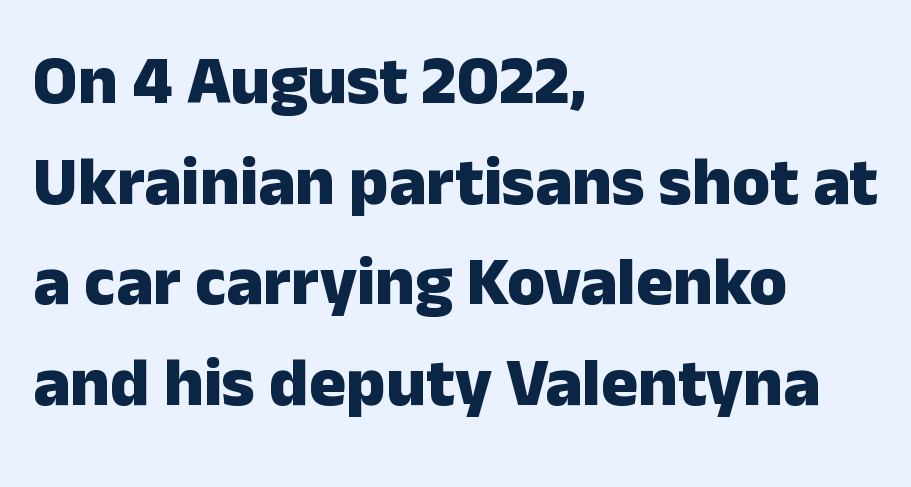
{"serif": "no", "italic": "no", "bold": "yes", "weight": "heavy", "width": "normal", "stroke_contrast": "low", "x_height": "medium", "monospaced": "no", "underline": "no", "align": "left", "line_spacing": "normal", "line_spacing_ratio": 1.46, "letter_spacing": "normal", "letter_spacing_em": 0.0, "glyph_px": 69}
